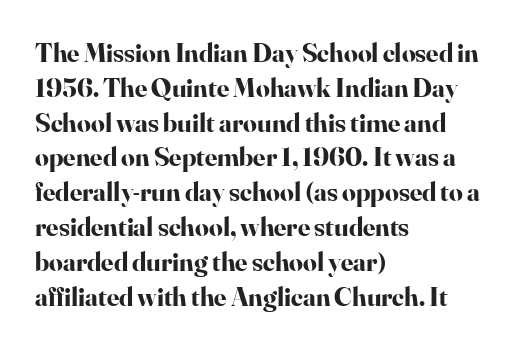
The image shows 27 px bold type, upright; set left-aligned, normal line spacing (1.29x), normal letter spacing, not underlined.
